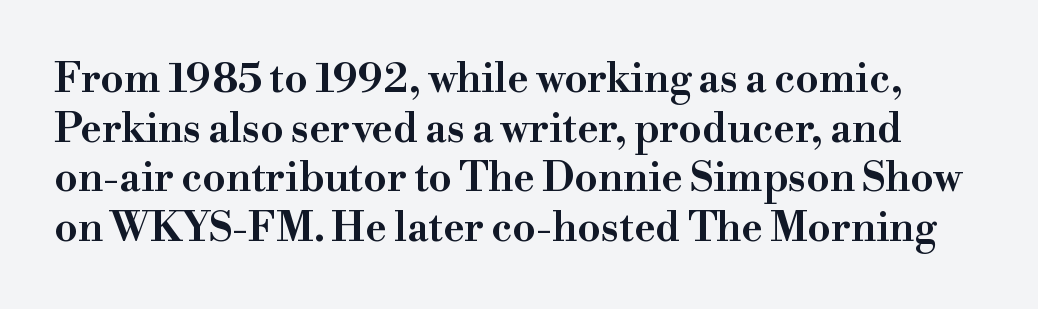
Q: Is the text italic (slanted)? A: No, it is upright.
Q: Is the typeface a serif or a sans-serif typeface? A: Serif.
Q: Is the text underlined? A: No.
Q: Is the spacing between letters normal or unusually wide? A: Normal.
Q: Width (condensed, normal, or wide)? A: Wide.
Q: Stroke contrast? A: High.
Q: x-height? A: Small.
Q: Monospaced? A: No.
